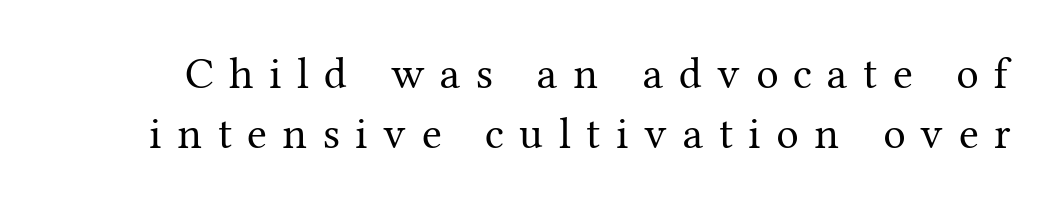
The image shows 45 px regular-weight serif type, upright; set normal line spacing (1.33x), unusually wide letter spacing (+0.34 em), not underlined; medium stroke contrast and a medium x-height.
